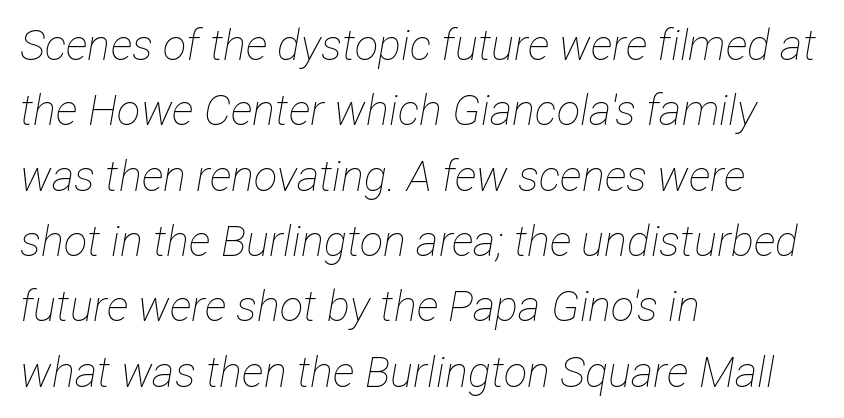
Q: Is the text bold? A: No.
Q: Is the text italic (slanted)? A: Yes, it leans right by about 12 degrees.
Q: Is the text underlined? A: No.
Q: How is the paragraph aligned? A: Left-aligned.
Q: Is the spacing between letters normal or unusually wide? A: Normal.
Q: Is the spacing between lines tight, normal or loose? A: Normal.
Q: Width (condensed, normal, or wide)? A: Condensed.
Q: Stroke contrast? A: Low.
Q: x-height? A: Medium.
Q: Monospaced? A: No.
